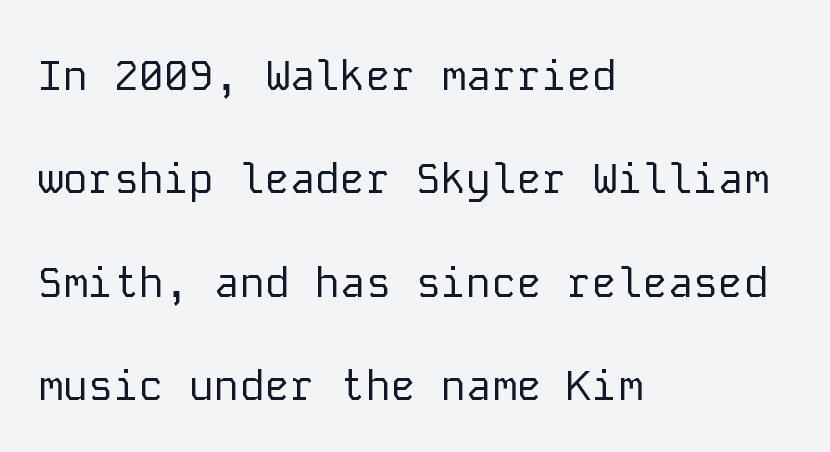
Q: Is the text bold? A: No.
Q: Is the text italic (slanted)? A: No, it is upright.
Q: Is the typeface a serif or a sans-serif typeface? A: Sans-serif.
Q: Is the text underlined? A: No.
Q: How is the paragraph aligned? A: Left-aligned.
Q: Is the spacing between letters normal or unusually wide? A: Normal.
Q: Is the spacing between lines tight, normal or loose? A: Loose.
Q: Width (condensed, normal, or wide)? A: Normal.
Q: Stroke contrast? A: Low.
Q: x-height? A: Medium.
Q: Monospaced? A: Yes.
